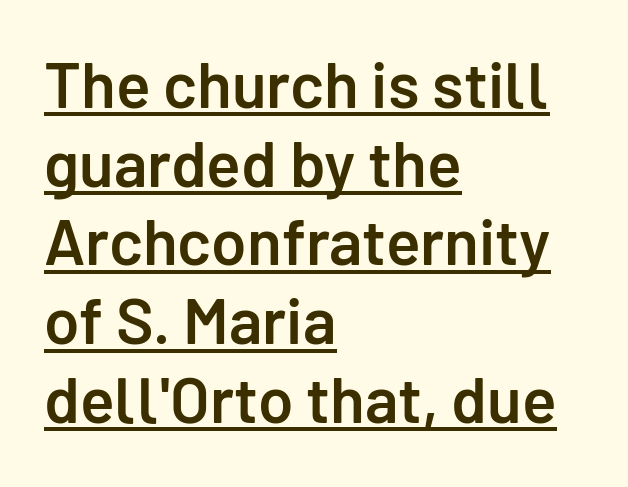
The image shows 64 px semibold sans-serif type, upright; set left-aligned, line spacing 1.23x, normal letter spacing, underlined; low stroke contrast and a medium x-height.
